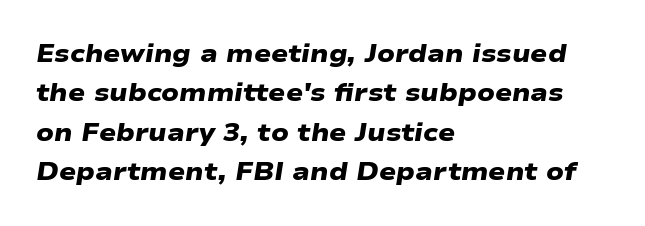
Q: Is the text bold? A: Yes.
Q: Is the text underlined? A: No.
Q: How is the paragraph aligned? A: Left-aligned.
Q: Is the spacing between letters normal or unusually wide? A: Normal.
Q: Is the spacing between lines tight, normal or loose? A: Normal.
